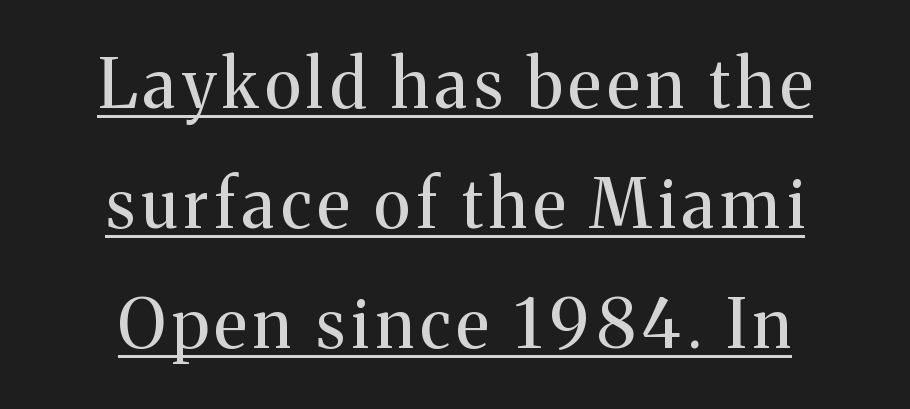
{"serif": "yes", "italic": "no", "bold": "no", "weight": "regular", "width": "normal", "stroke_contrast": "medium", "x_height": "medium", "monospaced": "no", "underline": "yes", "align": "center", "line_spacing_ratio": 1.79, "glyph_px": 67}
